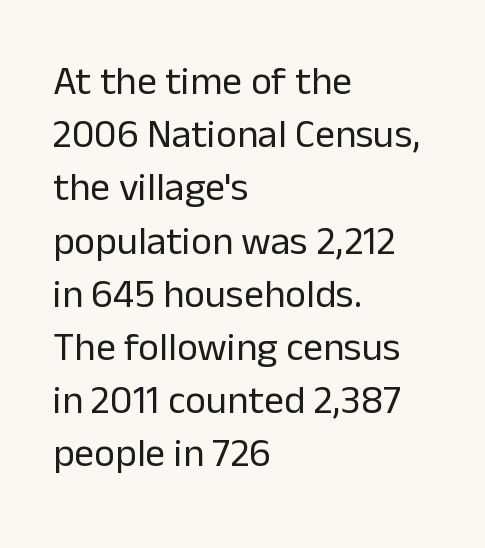
Tracking value appears to be zero — textbook default spacing. Notice how descenders clear the ascenders below comfortably — that's standard leading. The typesetting does not lean heavy: it is not bold. Are there feet on the stems? There aren't — it's a sans.
